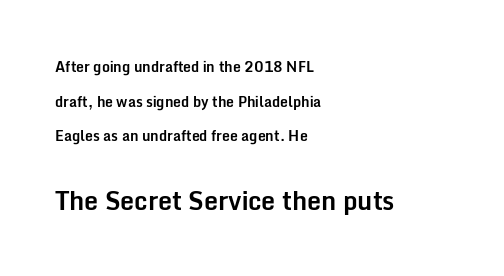
The image shows 25 px bold type, upright; set left-aligned, loose line spacing (2.47x), normal letter spacing, not underlined; the second (bottom) block is 1.79x larger.
